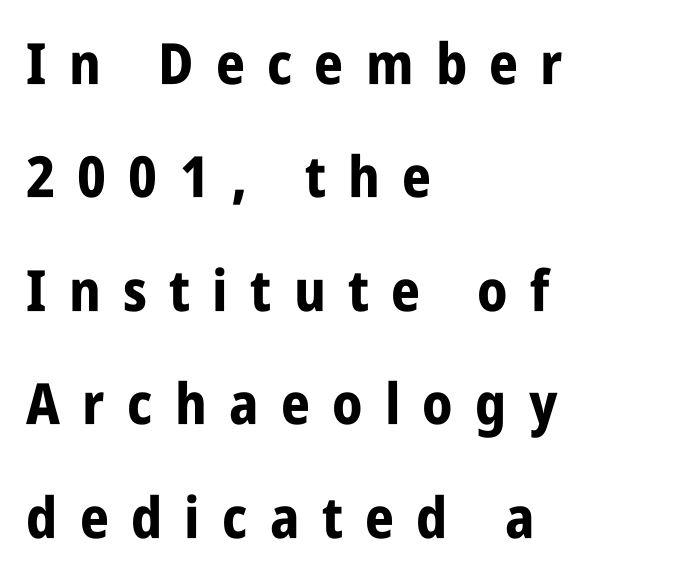
{"serif": "no", "italic": "no", "bold": "yes", "weight": "bold", "width": "condensed", "stroke_contrast": "low", "x_height": "large", "monospaced": "no", "underline": "no", "align": "left", "line_spacing": "loose", "line_spacing_ratio": 1.99, "letter_spacing": "wide", "letter_spacing_em": 0.39, "glyph_px": 57}
